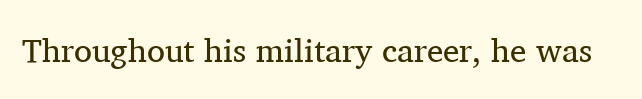
{"serif": "yes", "italic": "no", "bold": "no", "weight": "regular", "width": "normal", "stroke_contrast": "medium", "x_height": "medium", "monospaced": "no", "underline": "no", "letter_spacing": "normal", "letter_spacing_em": 0.0, "glyph_px": 33}
